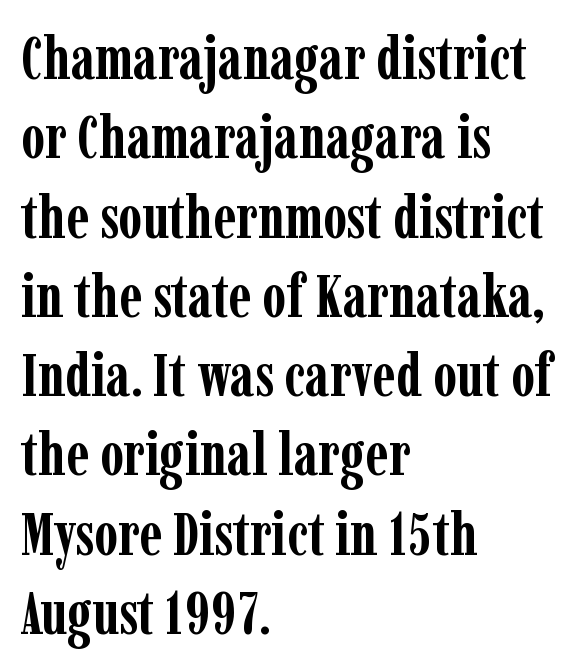
This sample has the flowing, uneven cadence of proportional lettering. Italic? Not at all — the glyphs are vertical. Is the type bold? Yes — the strokes are clearly thick and heavy. Does the type have serifs? Yes, each stem ends in a small foot. Layout note: lines flush left.
